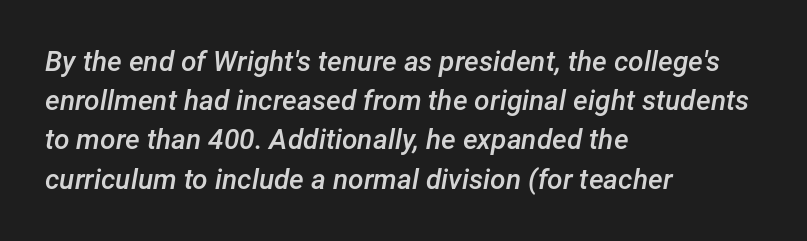
Q: Is the text bold? A: Semi-bold.
Q: Is the text italic (slanted)? A: Yes, it leans right by about 12 degrees.
Q: Is the text underlined? A: No.
Q: How is the paragraph aligned? A: Left-aligned.
Q: Is the spacing between letters normal or unusually wide? A: Normal.
Q: Is the spacing between lines tight, normal or loose? A: Normal.
Q: Width (condensed, normal, or wide)? A: Normal.
Q: Stroke contrast? A: Low.
Q: x-height? A: Medium.
Q: Monospaced? A: No.
